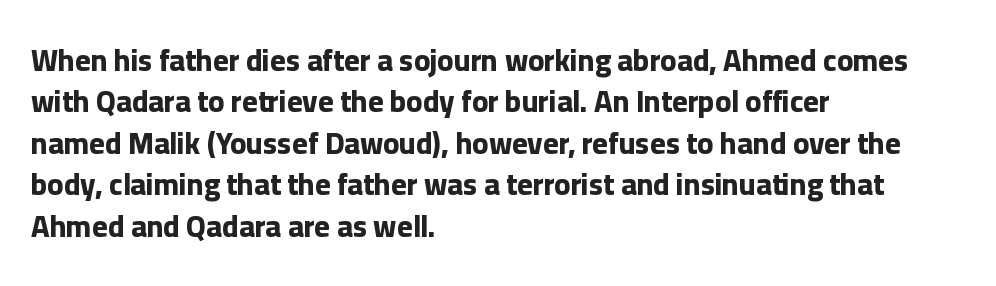
The image shows 30 px bold sans-serif type, upright; set left-aligned, normal line spacing (1.38x), normal letter spacing, not underlined; low stroke contrast and a medium x-height.
